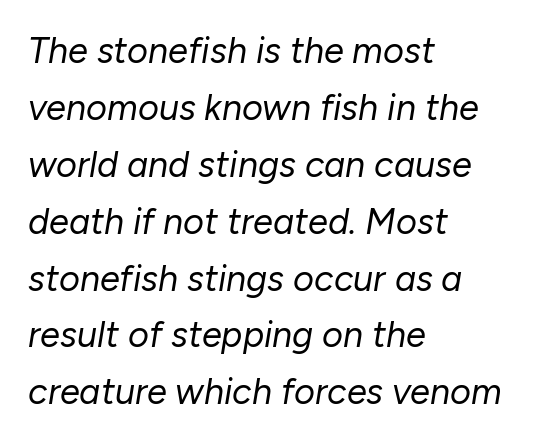
The image shows 36 px regular-weight type, italic (leaning right); set left-aligned, normal line spacing (1.58x), normal letter spacing, not underlined; low stroke contrast and a medium x-height.
